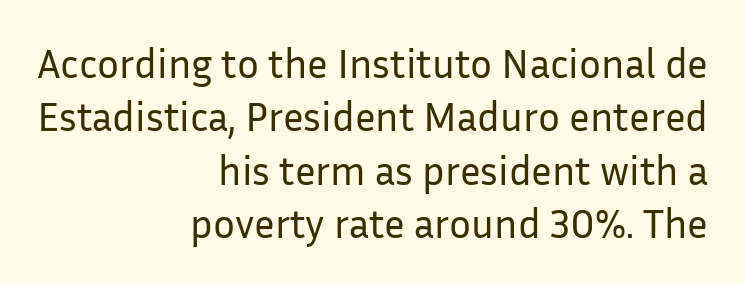
Q: Is the text bold? A: No.
Q: Is the text italic (slanted)? A: No, it is upright.
Q: Is the typeface a serif or a sans-serif typeface? A: Sans-serif.
Q: Is the text underlined? A: No.
Q: How is the paragraph aligned? A: Right-aligned.
Q: Is the spacing between letters normal or unusually wide? A: Normal.
Q: Is the spacing between lines tight, normal or loose? A: Normal.
Q: Width (condensed, normal, or wide)? A: Normal.
Q: Stroke contrast? A: Low.
Q: x-height? A: Medium.
Q: Monospaced? A: No.
